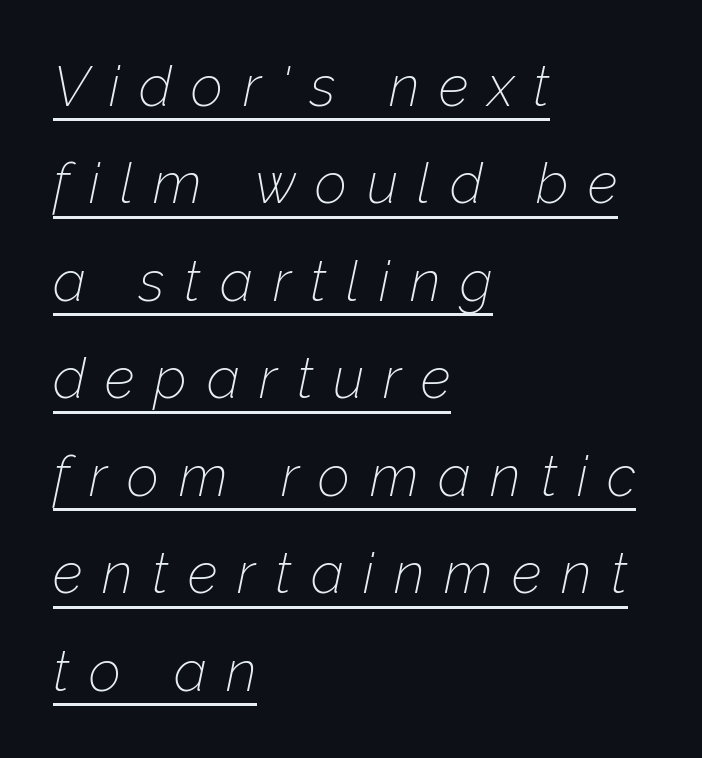
The image shows 56 px thin type, italic (leaning right); set left-aligned, line spacing 1.74x, unusually wide letter spacing (+0.35 em), underlined; low stroke contrast and a medium x-height.
